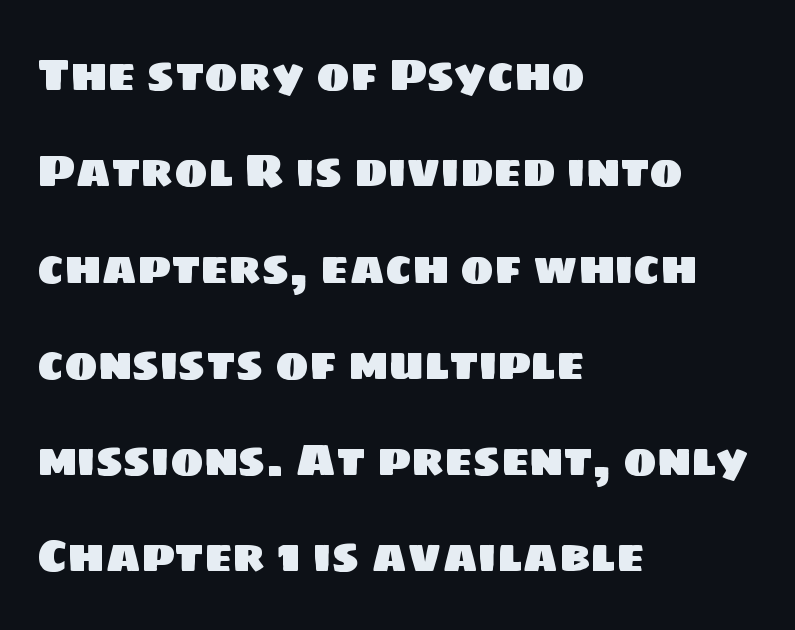
These lines are rendered in a variable-pitch font. The type is set solid horizontally, with unmodified tracking. Does the copy run flush right? No — it runs flush left. Serifs: no, the terminals of the letterforms are clean. This block would shrink considerably if given ordinary leading; it's expanded now. The gap between lines stays unmarked.
